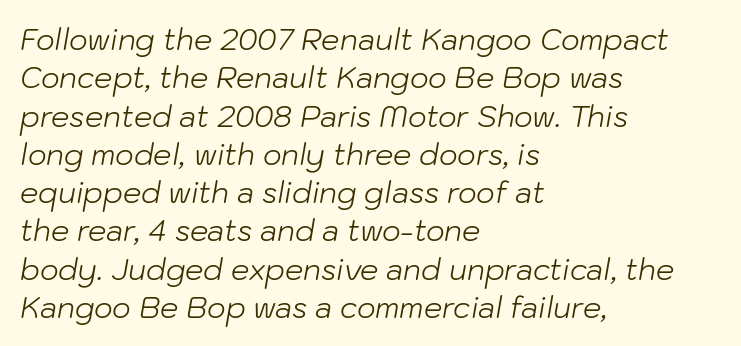
Q: Is the text bold? A: No.
Q: Is the text italic (slanted)? A: Yes, it leans right by about 10 degrees.
Q: Is the text underlined? A: No.
Q: How is the paragraph aligned? A: Left-aligned.
Q: Is the spacing between letters normal or unusually wide? A: Normal.
Q: Is the spacing between lines tight, normal or loose? A: Normal.
Q: Width (condensed, normal, or wide)? A: Normal.
Q: Stroke contrast? A: Low.
Q: x-height? A: Medium.
Q: Monospaced? A: No.
